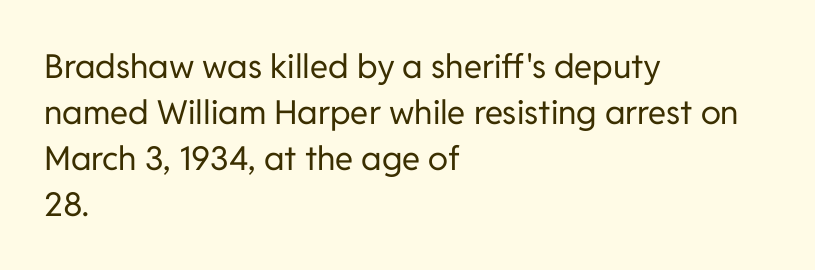
Q: Is the text bold? A: No.
Q: Is the text italic (slanted)? A: No, it is upright.
Q: Is the typeface a serif or a sans-serif typeface? A: Sans-serif.
Q: Is the text underlined? A: No.
Q: How is the paragraph aligned? A: Left-aligned.
Q: Is the spacing between letters normal or unusually wide? A: Normal.
Q: Is the spacing between lines tight, normal or loose? A: Normal.
Q: Width (condensed, normal, or wide)? A: Normal.
Q: Stroke contrast? A: Low.
Q: x-height? A: Medium.
Q: Monospaced? A: No.
